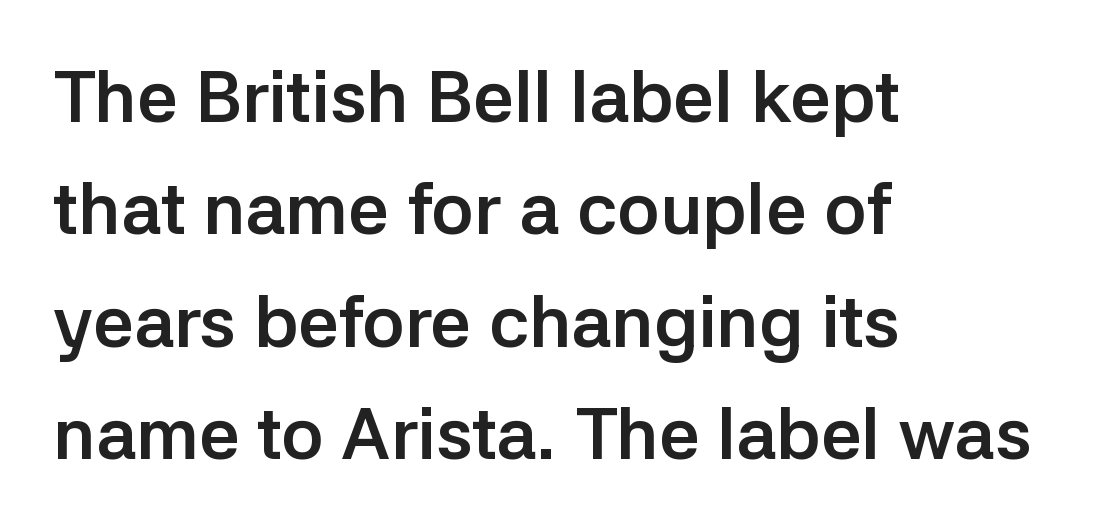
The image shows 72 px semibold sans-serif type, upright; set left-aligned, normal line spacing (1.56x), normal letter spacing, not underlined; low stroke contrast and a medium x-height.
